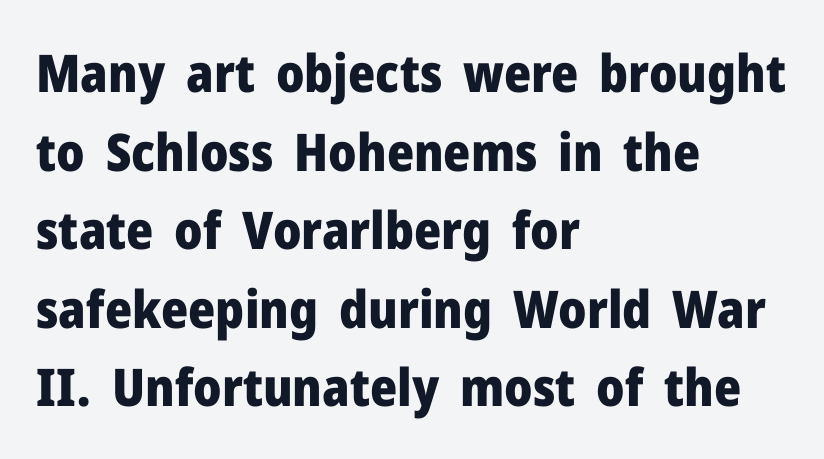
Q: Is the text bold? A: Yes.
Q: Is the text italic (slanted)? A: No, it is upright.
Q: Is the typeface a serif or a sans-serif typeface? A: Sans-serif.
Q: Is the text underlined? A: No.
Q: How is the paragraph aligned? A: Left-aligned.
Q: Is the spacing between letters normal or unusually wide? A: Normal.
Q: Is the spacing between lines tight, normal or loose? A: Normal.
Q: Width (condensed, normal, or wide)? A: Normal.
Q: Stroke contrast? A: Low.
Q: x-height? A: Medium.
Q: Monospaced? A: No.
